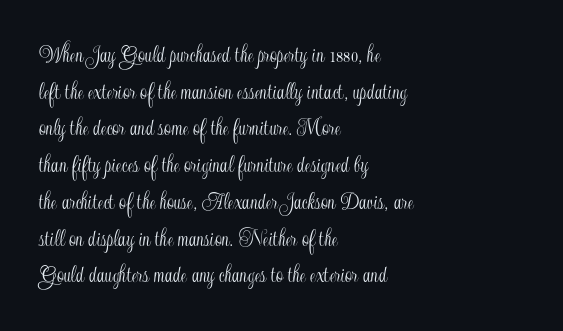
Q: Is the text italic (slanted)? A: Yes.
Q: Is the text underlined? A: No.
Q: How is the paragraph aligned? A: Left-aligned.
Q: Is the spacing between letters normal or unusually wide? A: Normal.
Q: Is the spacing between lines tight, normal or loose? A: Normal.
